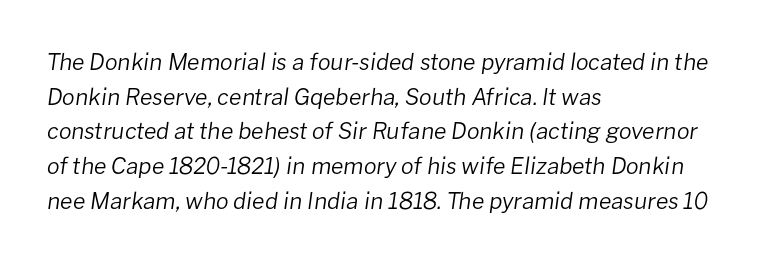
The leading is moderate, giving the passage an even texture. The passage shown leans; its letterforms are oblique. These lines stack with their left ends in a neat column. A bare baseline throughout the passage. The typeface has the unassuming heft of standard copy or less.
